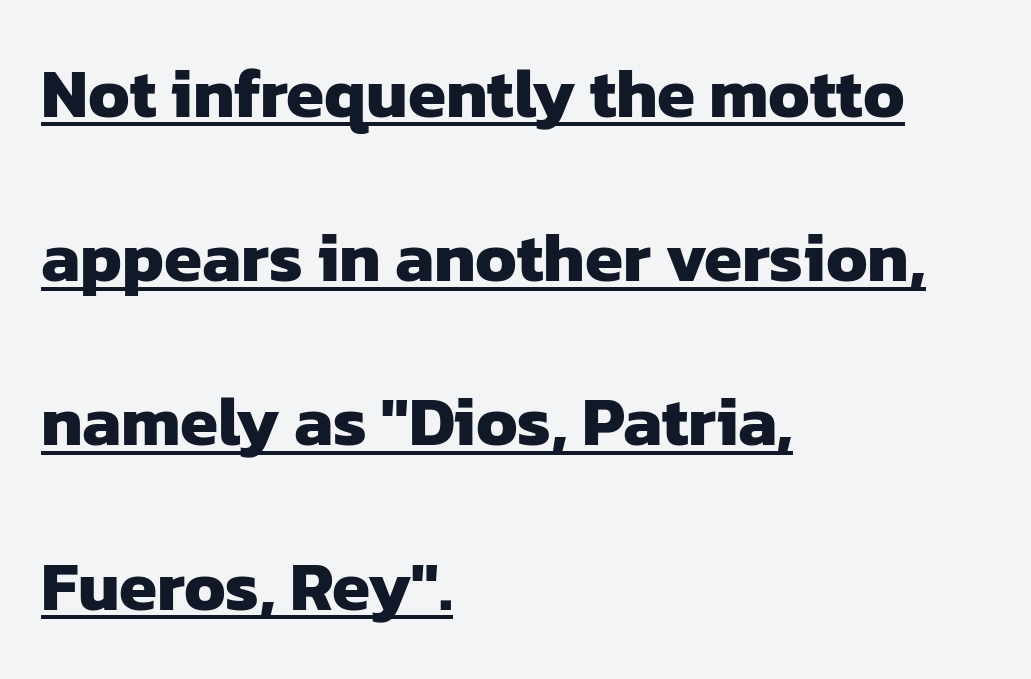
A typesetter would call this proportional, since set widths differ per character. Leftover space on each line is placed entirely after the last word. This sample uses plain, unmodified letter spacing. Strokes here are thick enough to call this a true bold. Students, observe the line beneath the letters — that is underlining.
